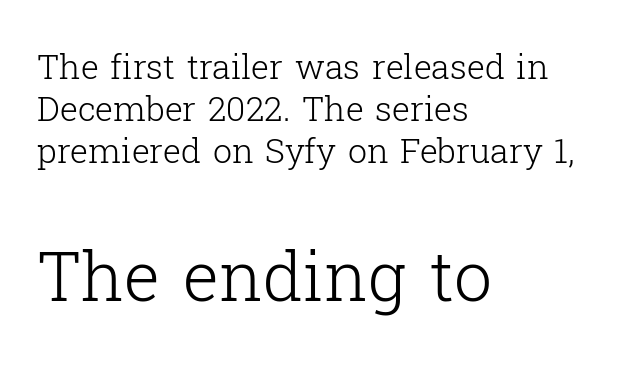
Q: Is the text bold? A: No.
Q: Is the text italic (slanted)? A: No, it is upright.
Q: Is the typeface a serif or a sans-serif typeface? A: Serif.
Q: Is the text underlined? A: No.
Q: How is the paragraph aligned? A: Left-aligned.
Q: Is the spacing between letters normal or unusually wide? A: Normal.
Q: Which block of text is set in a larger size, the first (top) or the second (bottom)? A: The second (bottom) one.
Q: Width (condensed, normal, or wide)? A: Normal.
Q: Stroke contrast? A: Low.
Q: x-height? A: Medium.
Q: Monospaced? A: No.
